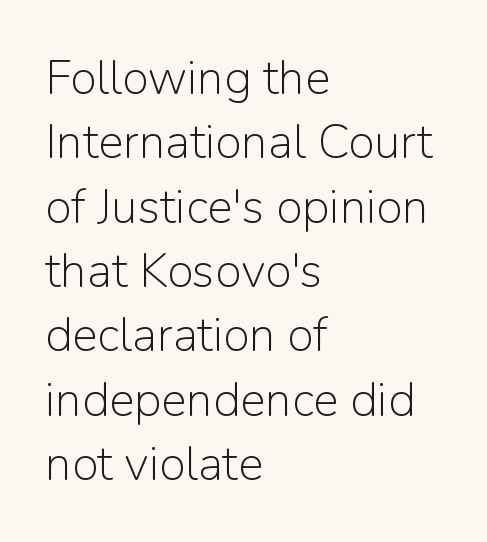
The image shows 48 px light sans-serif type, upright; set left-aligned, normal line spacing (1.34x), normal letter spacing, not underlined; low stroke contrast and a medium x-height.
